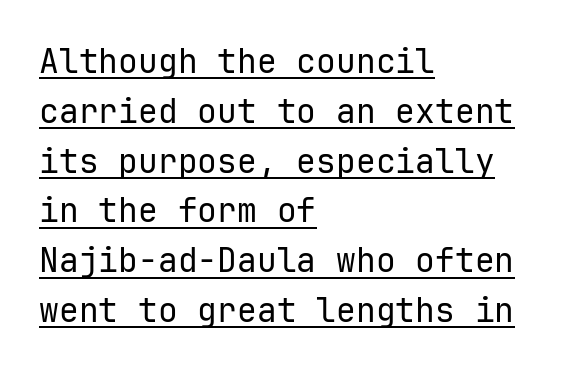
The image shows 33 px regular-weight sans-serif type, upright, monospaced; set left-aligned, normal line spacing (1.51x), normal letter spacing, underlined; low stroke contrast and a medium x-height.
